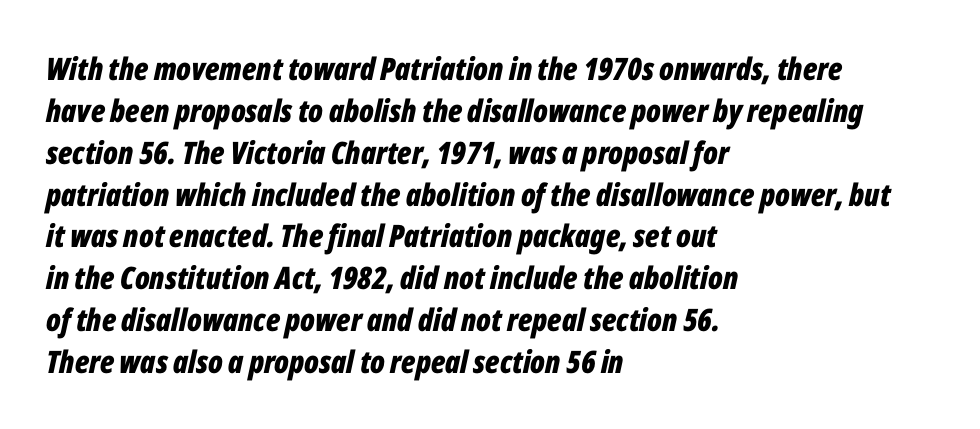
Q: Is the text bold? A: Yes.
Q: Is the text italic (slanted)? A: Yes, it leans right by about 12 degrees.
Q: Is the text underlined? A: No.
Q: How is the paragraph aligned? A: Left-aligned.
Q: Is the spacing between letters normal or unusually wide? A: Normal.
Q: Is the spacing between lines tight, normal or loose? A: Normal.
Q: Width (condensed, normal, or wide)? A: Condensed.
Q: Stroke contrast? A: Low.
Q: x-height? A: Medium.
Q: Monospaced? A: No.
